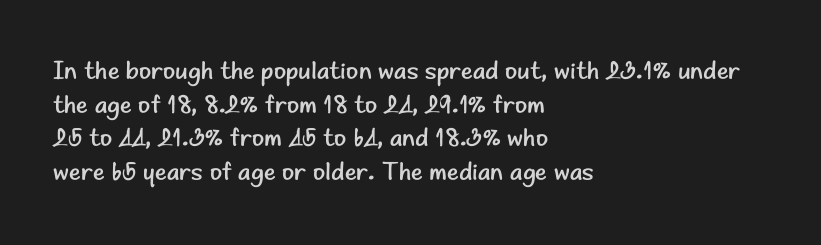
Q: Is the text bold? A: No.
Q: Is the text italic (slanted)? A: No, it is upright.
Q: Is the text underlined? A: No.
Q: How is the paragraph aligned? A: Left-aligned.
Q: Is the spacing between letters normal or unusually wide? A: Normal.
Q: Is the spacing between lines tight, normal or loose? A: Normal.
